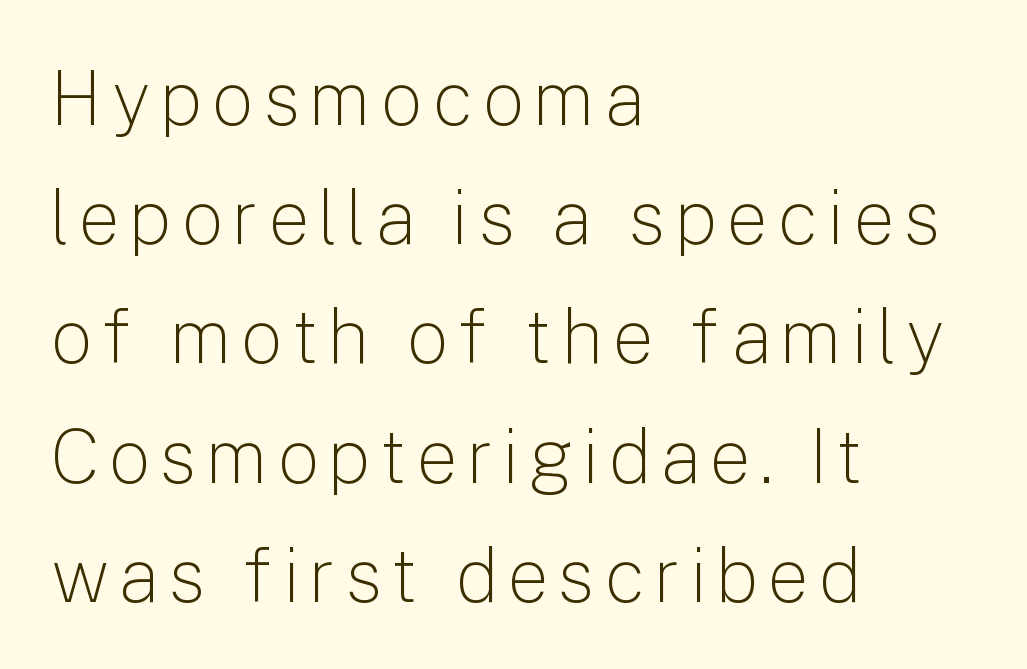
Q: Is the text bold? A: No.
Q: Is the text italic (slanted)? A: No, it is upright.
Q: Is the typeface a serif or a sans-serif typeface? A: Sans-serif.
Q: Is the text underlined? A: No.
Q: How is the paragraph aligned? A: Left-aligned.
Q: Is the spacing between lines tight, normal or loose? A: Normal.
Q: Width (condensed, normal, or wide)? A: Normal.
Q: Stroke contrast? A: Low.
Q: x-height? A: Medium.
Q: Monospaced? A: No.
